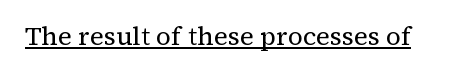
Q: Is the text bold? A: No.
Q: Is the text italic (slanted)? A: No, it is upright.
Q: Is the text underlined? A: Yes.
Q: Is the spacing between letters normal or unusually wide? A: Normal.
